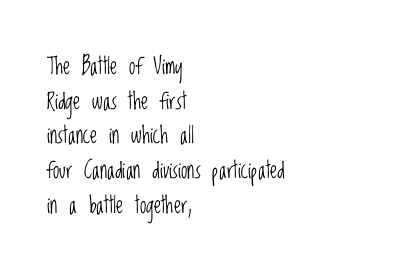
Vertical strokes here are truly vertical. Is the block centered? No — it sits flush against the left margin. Standard letterfit; no display-style spreading of the glyphs. This is not heavy type; no bold has been used.
